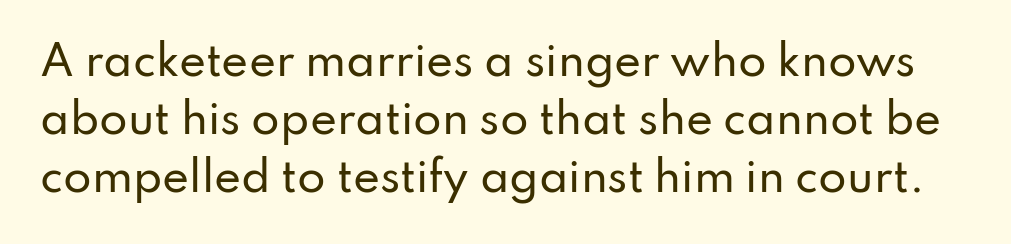
Q: Is the text italic (slanted)? A: No, it is upright.
Q: Is the typeface a serif or a sans-serif typeface? A: Sans-serif.
Q: Is the text underlined? A: No.
Q: Is the spacing between letters normal or unusually wide? A: Normal.
Q: Is the spacing between lines tight, normal or loose? A: Normal.
Q: Width (condensed, normal, or wide)? A: Normal.
Q: Stroke contrast? A: Low.
Q: x-height? A: Small.
Q: Monospaced? A: No.
